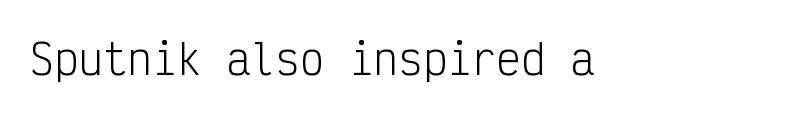
The image shows 41 px light, condensed sans-serif type, upright, monospaced; set normal letter spacing, not underlined; low stroke contrast and a medium x-height.
